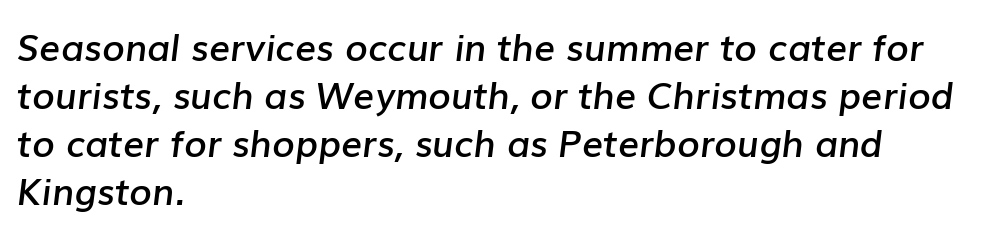
{"italic": "yes", "lean": "right", "slant_degrees": 7, "bold": "semi", "weight": "semibold", "width": "normal", "stroke_contrast": "low", "x_height": "medium", "monospaced": "no", "underline": "no", "align": "left", "line_spacing": "normal", "line_spacing_ratio": 1.3, "letter_spacing": "normal", "letter_spacing_em": 0.0, "glyph_px": 37}
